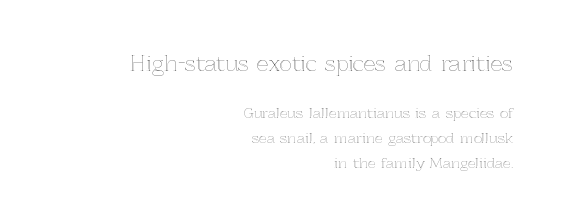
The image shows 21 px text type, upright; set right-aligned, line spacing 1.78x, normal letter spacing, not underlined; the first (top) block is 1.5x larger.
